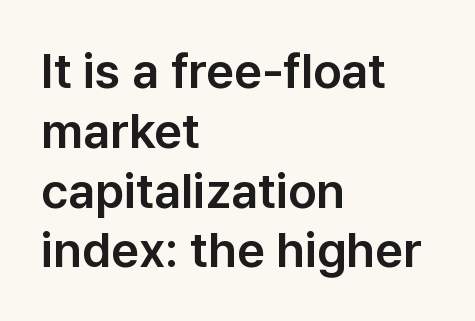
{"serif": "no", "italic": "no", "width": "normal", "stroke_contrast": "low", "x_height": "medium", "monospaced": "no", "underline": "no", "align": "left", "line_spacing_ratio": 1.22, "letter_spacing": "normal", "letter_spacing_em": 0.0, "glyph_px": 49}
